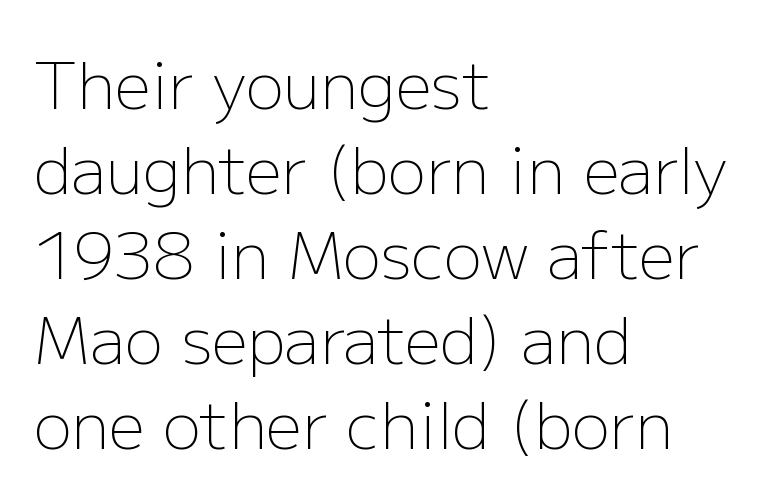
The image shows 64 px light sans-serif type, upright; set left-aligned, normal line spacing (1.33x), normal letter spacing, not underlined; low stroke contrast and a medium x-height.
